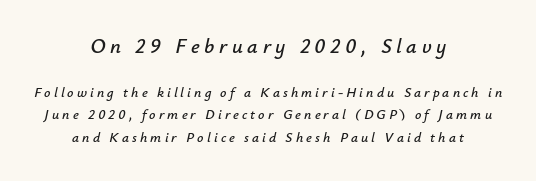
{"italic": "yes", "lean": "right", "slant_degrees": 12, "underline": "no", "align": "center", "line_spacing": "normal", "line_spacing_ratio": 1.62, "letter_spacing": "wide", "letter_spacing_em": 0.22, "larger_block": "first", "size_ratio": 1.5, "glyph_px": 21}
